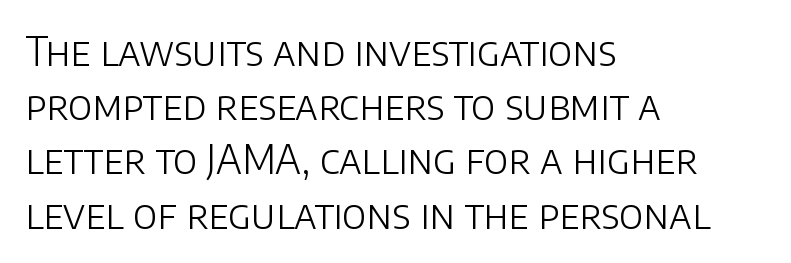
{"serif": "no", "italic": "no", "bold": "no", "weight": "light", "width": "normal", "stroke_contrast": "low", "x_height": "large", "monospaced": "no", "underline": "no", "align": "left", "line_spacing": "normal", "line_spacing_ratio": 1.39, "letter_spacing": "normal", "letter_spacing_em": 0.0, "glyph_px": 39}
